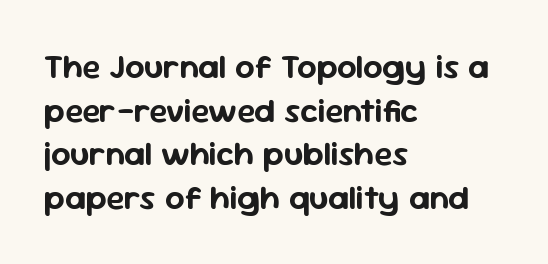
Q: Is the text italic (slanted)? A: No, it is upright.
Q: Is the typeface a serif or a sans-serif typeface? A: Sans-serif.
Q: Is the text underlined? A: No.
Q: How is the paragraph aligned? A: Left-aligned.
Q: Is the spacing between letters normal or unusually wide? A: Normal.
Q: Is the spacing between lines tight, normal or loose? A: Normal.
Q: Width (condensed, normal, or wide)? A: Normal.
Q: Stroke contrast? A: Low.
Q: x-height? A: Medium.
Q: Monospaced? A: No.
